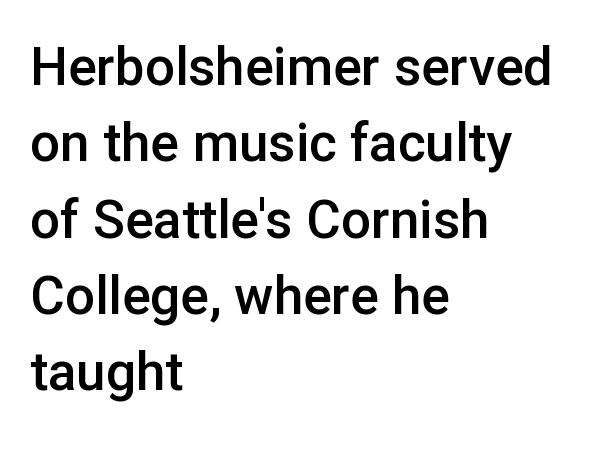
Q: Is the text bold? A: Semi-bold.
Q: Is the text italic (slanted)? A: No, it is upright.
Q: Is the typeface a serif or a sans-serif typeface? A: Sans-serif.
Q: Is the text underlined? A: No.
Q: How is the paragraph aligned? A: Left-aligned.
Q: Is the spacing between letters normal or unusually wide? A: Normal.
Q: Is the spacing between lines tight, normal or loose? A: Normal.
Q: Width (condensed, normal, or wide)? A: Normal.
Q: Stroke contrast? A: Low.
Q: x-height? A: Medium.
Q: Monospaced? A: No.
